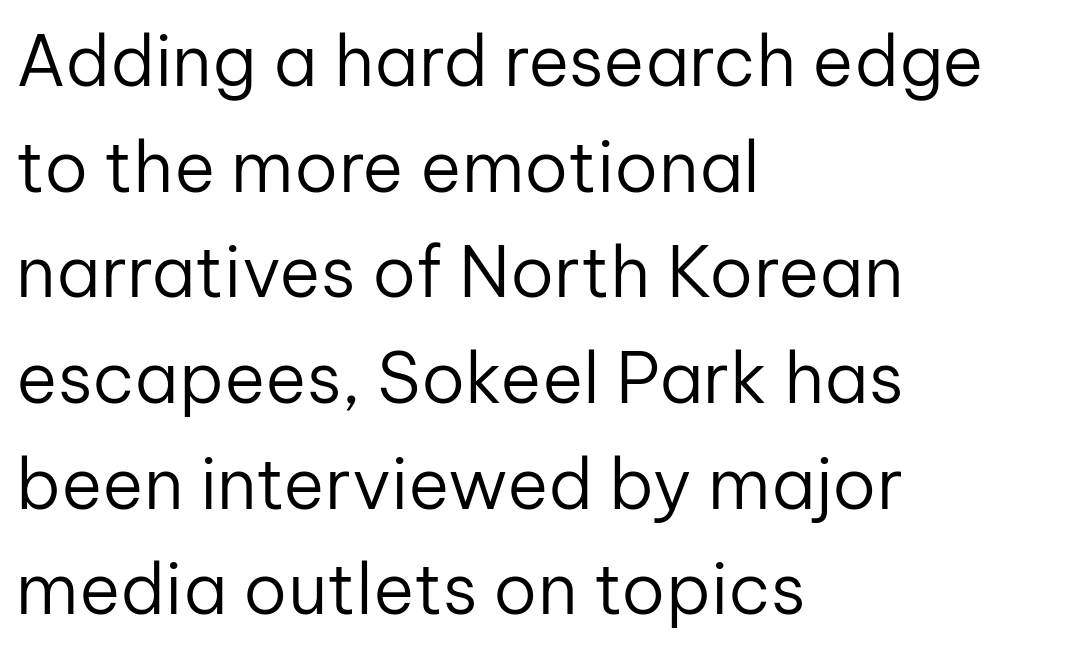
The ragged edge is on the right, which tells us the setting is flush left. Classification — sans serif. Words appear dense and cohesive because spacing is normal. The block of text has a typical density, with ordinary space between rows. Stems here are at most as thick as an everyday book face. Anything drawn beneath the words? Only blank space.
